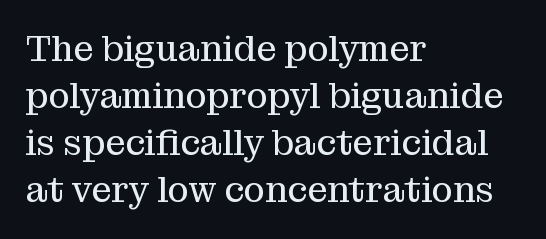
Q: Is the text bold? A: No.
Q: Is the text italic (slanted)? A: No, it is upright.
Q: Is the typeface a serif or a sans-serif typeface? A: Serif.
Q: Is the text underlined? A: No.
Q: How is the paragraph aligned? A: Left-aligned.
Q: Is the spacing between letters normal or unusually wide? A: Normal.
Q: Is the spacing between lines tight, normal or loose? A: Normal.
Q: Width (condensed, normal, or wide)? A: Normal.
Q: Stroke contrast? A: Medium.
Q: x-height? A: Medium.
Q: Monospaced? A: No.
